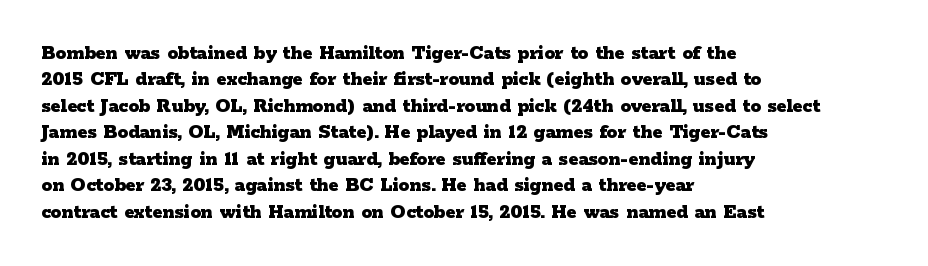
Q: Is the text bold? A: Yes.
Q: Is the text italic (slanted)? A: No, it is upright.
Q: Is the text underlined? A: No.
Q: How is the paragraph aligned? A: Left-aligned.
Q: Is the spacing between letters normal or unusually wide? A: Normal.
Q: Is the spacing between lines tight, normal or loose? A: Normal.
